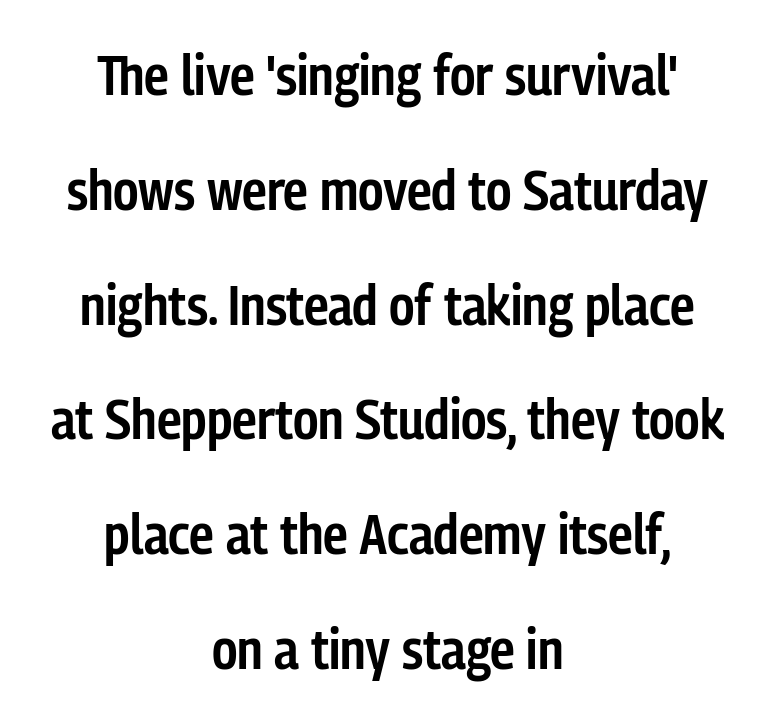
{"serif": "no", "italic": "no", "bold": "semi", "weight": "semibold", "width": "condensed", "stroke_contrast": "low", "x_height": "medium", "monospaced": "no", "underline": "no", "align": "center", "line_spacing": "loose", "line_spacing_ratio": 2.05, "letter_spacing": "normal", "letter_spacing_em": 0.0, "glyph_px": 56}
